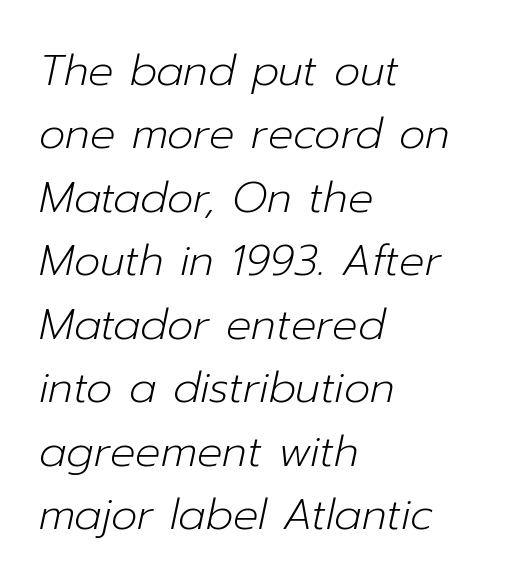
Stroke thickness stays within the range of a standard reading face or lighter. Each row of text sits above clean, open space. This sample is left-justified, so line endings fall wherever the words run out. This sample keeps an unexceptional amount of space between lines.
